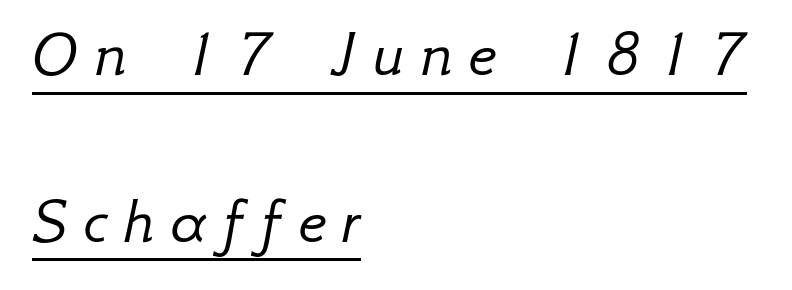
{"italic": "yes", "lean": "right", "slant_degrees": 12, "bold": "no", "weight": "light", "width": "normal", "stroke_contrast": "low", "x_height": "small", "monospaced": "no", "underline": "yes", "align": "left", "line_spacing": "loose", "line_spacing_ratio": 2.45, "letter_spacing": "wide", "letter_spacing_em": 0.23, "glyph_px": 68}
